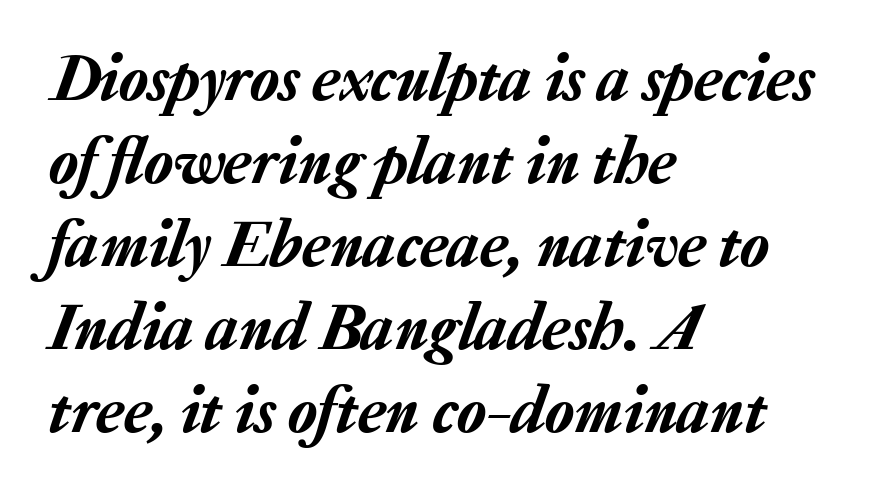
Here the glyphs are tracked normally, forming tight word shapes. In CSS terms this would be text-align: left. Do the characters align in a grid? No, the font is proportional. Type without underlining. In terms of posture, this sample is oblique.
